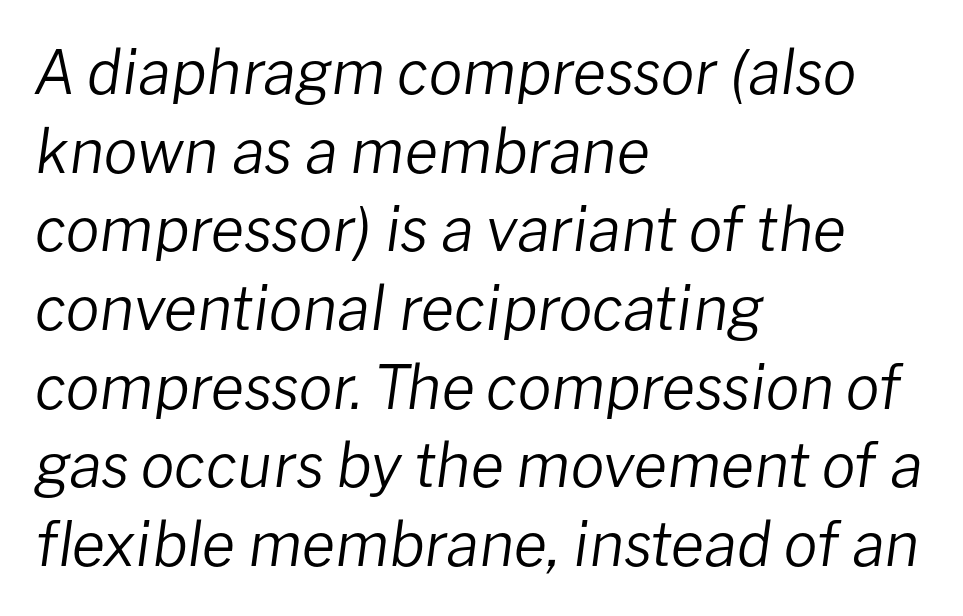
Q: Is the text bold? A: No.
Q: Is the text italic (slanted)? A: Yes, it leans right by about 8 degrees.
Q: Is the text underlined? A: No.
Q: How is the paragraph aligned? A: Left-aligned.
Q: Is the spacing between letters normal or unusually wide? A: Normal.
Q: Is the spacing between lines tight, normal or loose? A: Normal.
Q: Width (condensed, normal, or wide)? A: Normal.
Q: Stroke contrast? A: Low.
Q: x-height? A: Medium.
Q: Monospaced? A: No.
